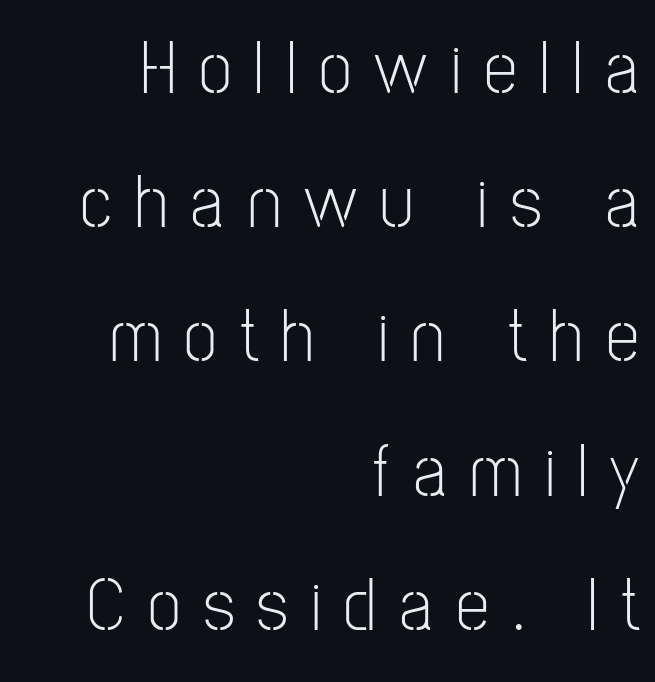
{"serif": "no", "italic": "no", "bold": "no", "weight": "light", "width": "condensed", "stroke_contrast": "low", "x_height": "medium", "monospaced": "no", "underline": "no", "align": "right", "line_spacing_ratio": 1.79, "letter_spacing": "wide", "letter_spacing_em": 0.31, "glyph_px": 75}
